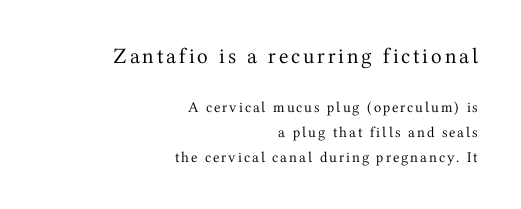
{"italic": "no", "bold": "no", "underline": "no", "align": "right", "line_spacing": "normal", "line_spacing_ratio": 1.68, "larger_block": "first", "size_ratio": 1.47, "glyph_px": 22}
